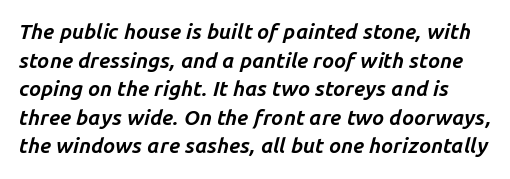
The image shows 21 px bold type, italic (leaning right); set normal line spacing (1.36x), normal letter spacing, not underlined.
